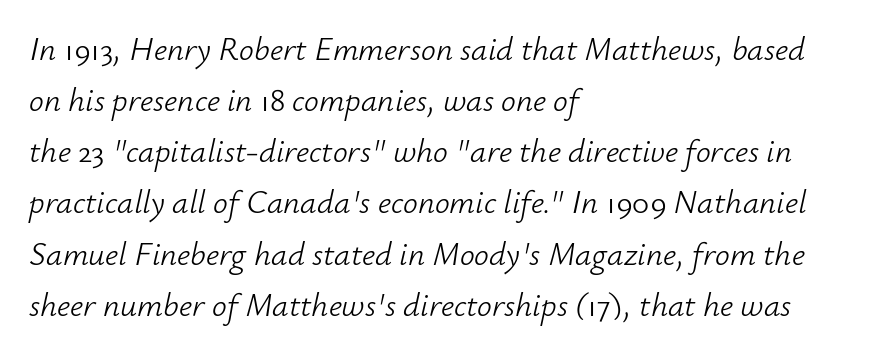
The image shows 33 px light type, italic (leaning right); set left-aligned, normal line spacing (1.55x), normal letter spacing, not underlined; low stroke contrast and a small x-height.
